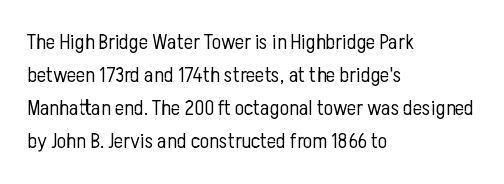
Q: Is the text bold? A: No.
Q: Is the text italic (slanted)? A: No, it is upright.
Q: Is the text underlined? A: No.
Q: How is the paragraph aligned? A: Left-aligned.
Q: Is the spacing between letters normal or unusually wide? A: Normal.
Q: Is the spacing between lines tight, normal or loose? A: Normal.
